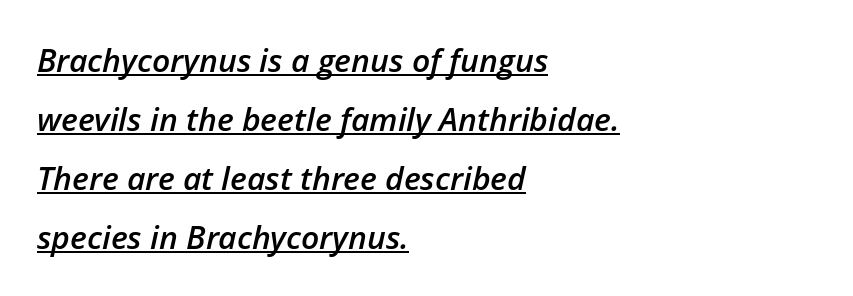
Q: Is the text bold? A: Semi-bold.
Q: Is the text italic (slanted)? A: Yes, it leans right by about 12 degrees.
Q: Is the text underlined? A: Yes.
Q: How is the paragraph aligned? A: Left-aligned.
Q: Is the spacing between letters normal or unusually wide? A: Normal.
Q: Width (condensed, normal, or wide)? A: Normal.
Q: Stroke contrast? A: Low.
Q: x-height? A: Medium.
Q: Monospaced? A: No.
